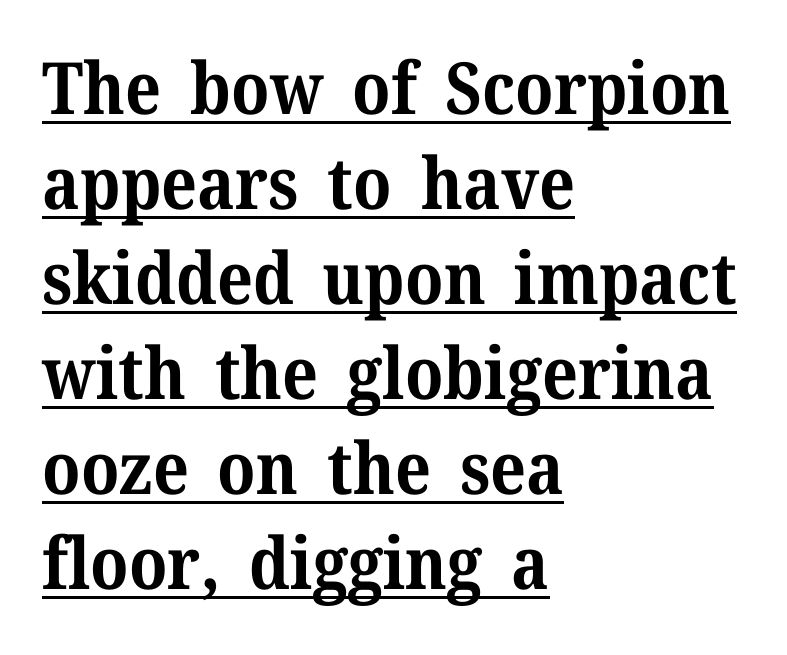
{"serif": "yes", "italic": "no", "bold": "yes", "weight": "bold", "width": "normal", "stroke_contrast": "medium", "x_height": "medium", "monospaced": "no", "underline": "yes", "align": "left", "line_spacing": "normal", "line_spacing_ratio": 1.32, "letter_spacing": "normal", "letter_spacing_em": 0.0, "glyph_px": 72}
